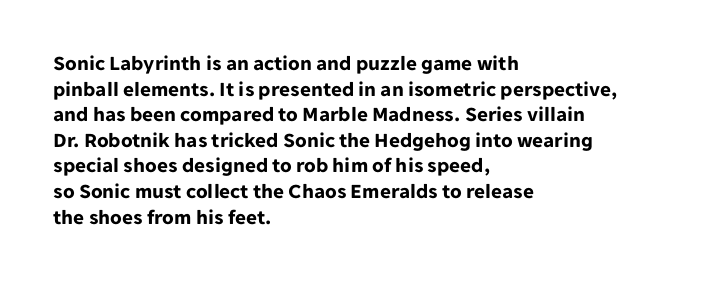
Q: Is the text bold? A: Yes.
Q: Is the text italic (slanted)? A: No, it is upright.
Q: Is the text underlined? A: No.
Q: How is the paragraph aligned? A: Left-aligned.
Q: Is the spacing between letters normal or unusually wide? A: Normal.
